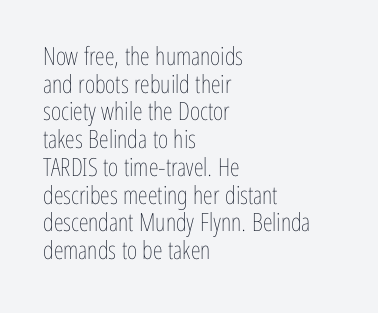
The image shows 25 px text type, upright; set left-aligned, tight line spacing (1.11x), normal letter spacing, not underlined.
